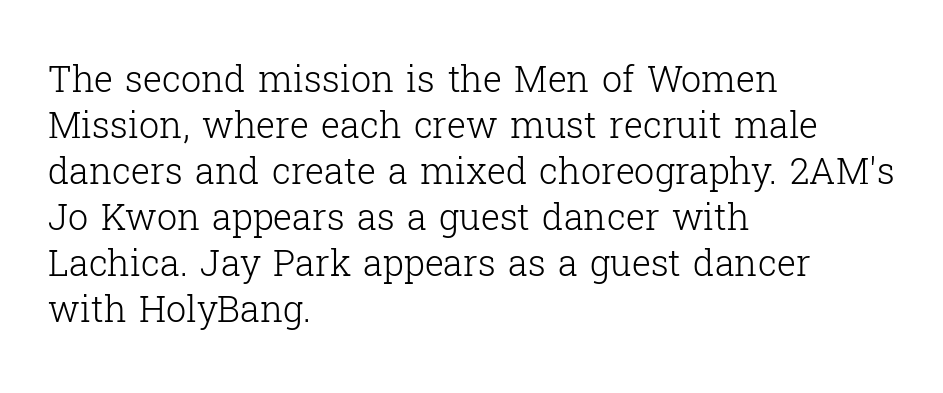
{"serif": "yes", "italic": "no", "bold": "no", "weight": "light", "width": "normal", "stroke_contrast": "low", "x_height": "medium", "monospaced": "no", "underline": "no", "align": "left", "line_spacing": "normal", "line_spacing_ratio": 1.28, "letter_spacing": "normal", "letter_spacing_em": 0.0, "glyph_px": 36}
